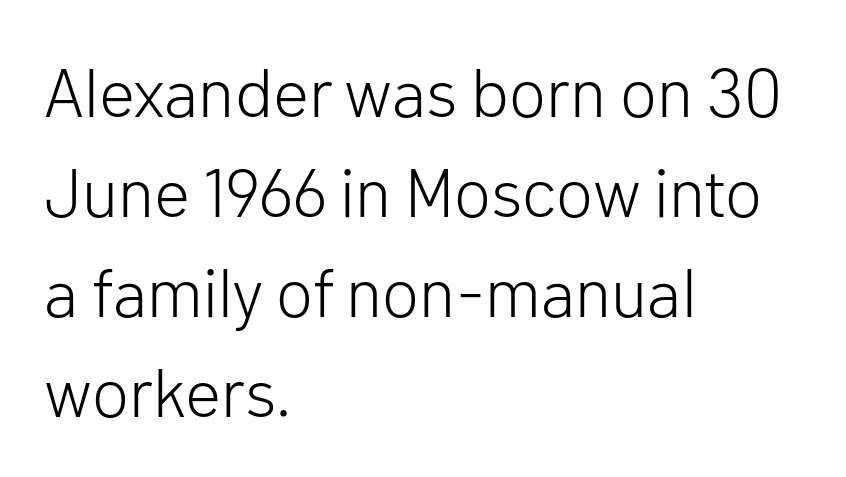
The image shows 68 px light sans-serif type, upright; set left-aligned, normal line spacing (1.47x), normal letter spacing, not underlined; low stroke contrast and a medium x-height.
